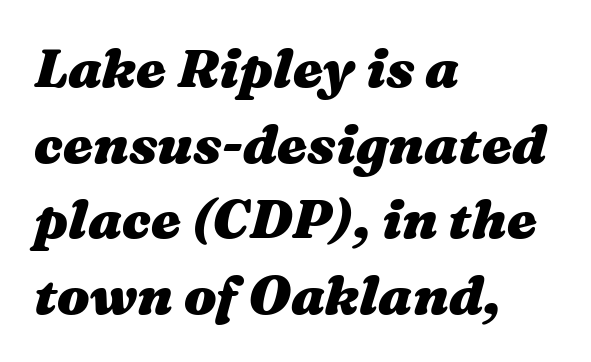
Italic: yes, the glyphs are oblique. These lines sit exactly where default settings would place them. A clean baseline with only descenders dipping below it. This rendering leaves character spacing at its baseline value. Line starts are locked; line ends wander.
